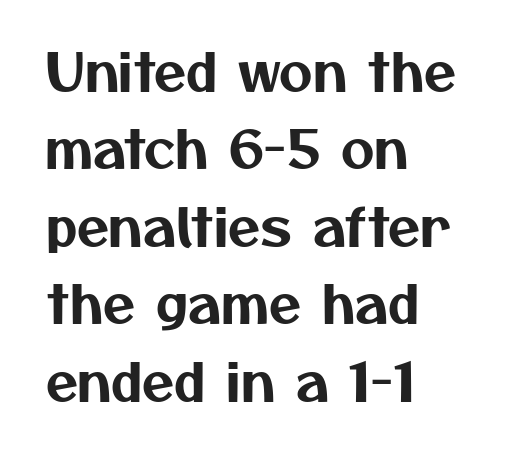
Between one letter and the next there's only the usual sliver of space. This block has exactly the height ordinary leading produces. These lines are set flush left with a ragged right edge. You could not count columns in this text — the font is proportionally spaced. Decoration check: the copy has no underline.
